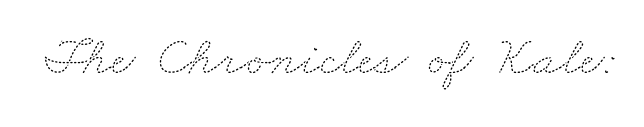
The image shows 54 px thin, wide type; set normal letter spacing, not underlined; medium stroke contrast and a small x-height.
